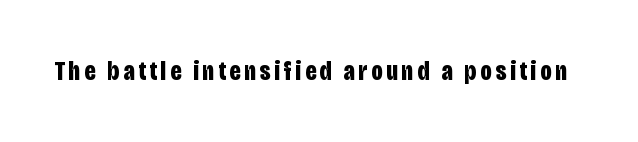
Q: Is the text bold? A: Yes.
Q: Is the text italic (slanted)? A: No, it is upright.
Q: Is the text underlined? A: No.
